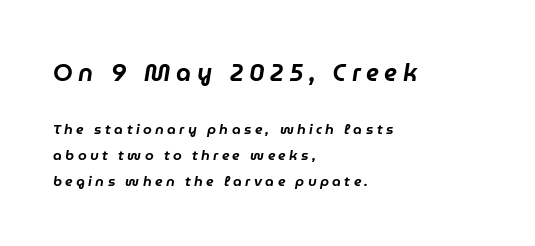
{"italic": "yes", "lean": "right", "slant_degrees": 9, "underline": "no", "align": "left", "line_spacing_ratio": 1.86, "letter_spacing": "wide", "letter_spacing_em": 0.24, "larger_block": "first", "size_ratio": 1.71, "glyph_px": 24}
